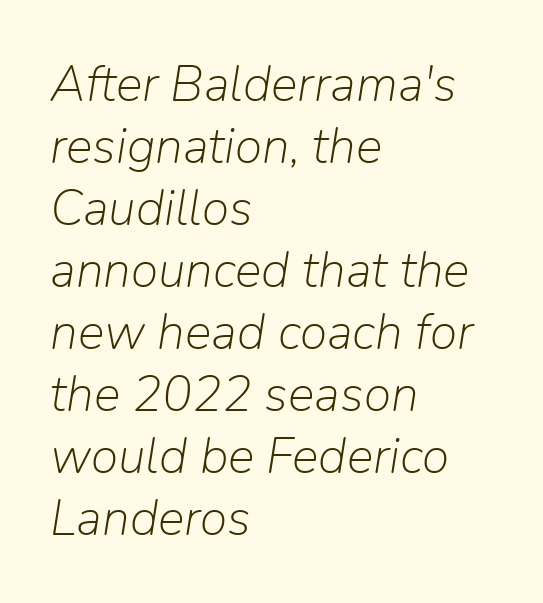
These lines are rendered in a variable-pitch font. This sample uses plain, unmodified letter spacing. Visually the block forms a straight wall on the left and a jagged coastline on the right. Each stroke keeps to a modest, everyday thickness or less. The string is rendered with underlining switched off.
